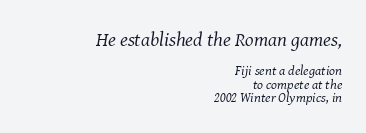
The image shows 20 px text type, italic (leaning right); set right-aligned, tight line spacing (0.96x), normal letter spacing, not underlined; the first (top) block is 1.43x larger.
